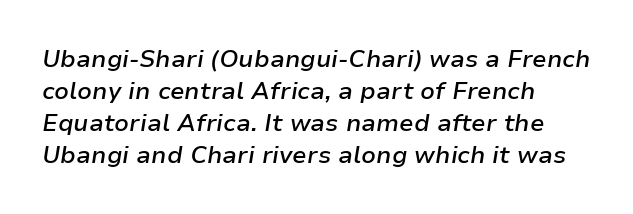
The image shows 24 px text type, italic (leaning right); set left-aligned, normal line spacing (1.33x), normal letter spacing, not underlined.
